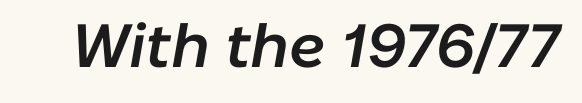
The image shows 61 px semibold type, italic (leaning right); set normal letter spacing, not underlined; low stroke contrast and a medium x-height.
